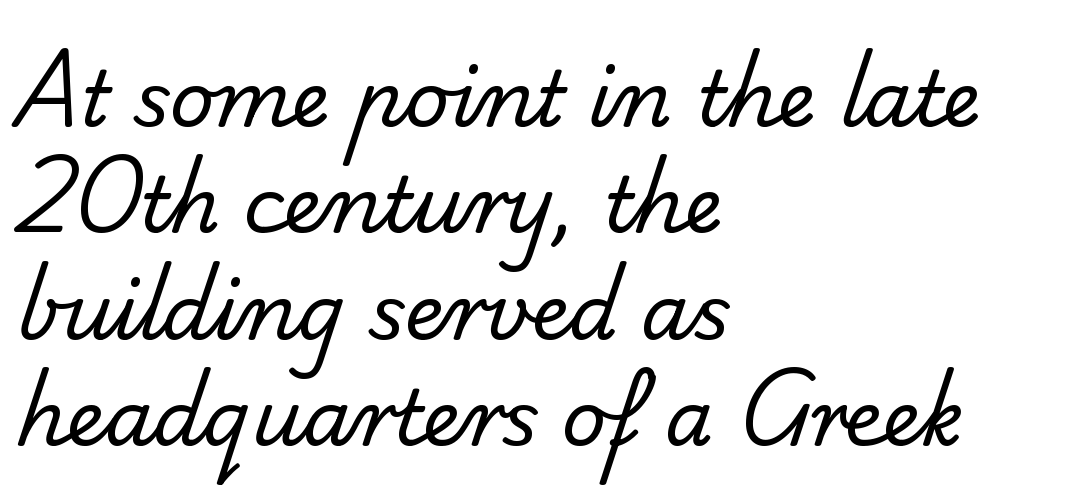
{"serif": "no", "bold": "no", "weight": "regular", "width": "normal", "stroke_contrast": "low", "x_height": "small", "monospaced": "no", "underline": "no", "align": "left", "line_spacing": "normal", "line_spacing_ratio": 1.38, "letter_spacing": "normal", "letter_spacing_em": 0.0, "glyph_px": 77}
